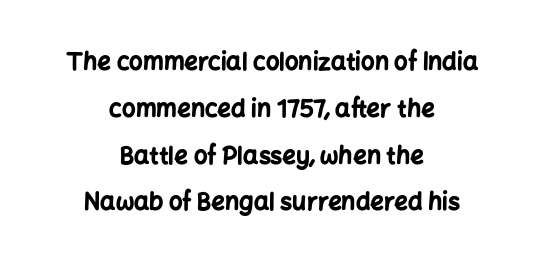
The passage is arranged like a title page — every line centered. How would I describe the line gaps? Wide and relaxed. The baseline area is clear. The letters stand straight up with perfectly vertical stems.
